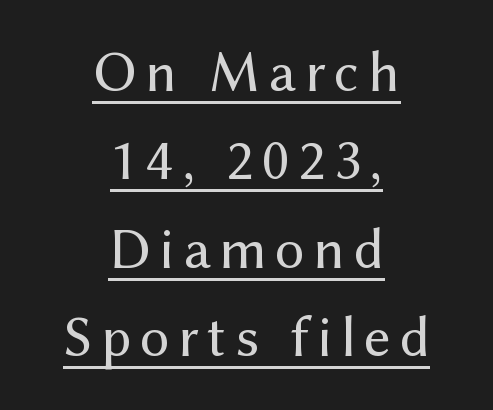
{"serif": "no", "italic": "no", "bold": "no", "weight": "regular", "width": "normal", "stroke_contrast": "medium", "x_height": "medium", "monospaced": "no", "underline": "yes", "align": "center", "line_spacing": "normal", "line_spacing_ratio": 1.5, "glyph_px": 59}
